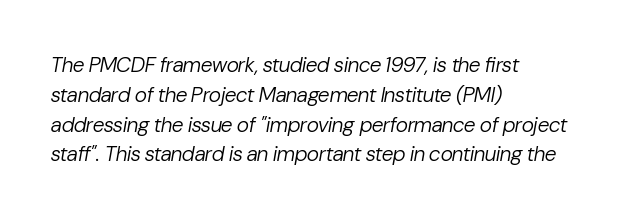
Q: Is the text bold? A: No.
Q: Is the text italic (slanted)? A: Yes, it leans right by about 10 degrees.
Q: Is the text underlined? A: No.
Q: How is the paragraph aligned? A: Left-aligned.
Q: Is the spacing between letters normal or unusually wide? A: Normal.
Q: Is the spacing between lines tight, normal or loose? A: Normal.
